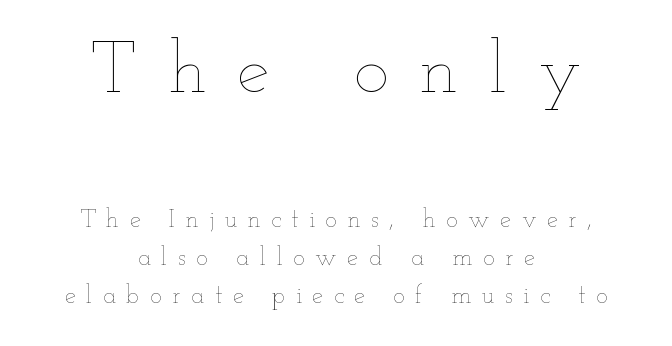
{"italic": "no", "bold": "no", "weight": "thin", "width": "wide", "stroke_contrast": "low", "x_height": "small", "monospaced": "no", "underline": "no", "align": "center", "line_spacing": "normal", "line_spacing_ratio": 1.52, "letter_spacing": "wide", "letter_spacing_em": 0.42, "larger_block": "first", "size_ratio": 2.96, "glyph_px": 74}
